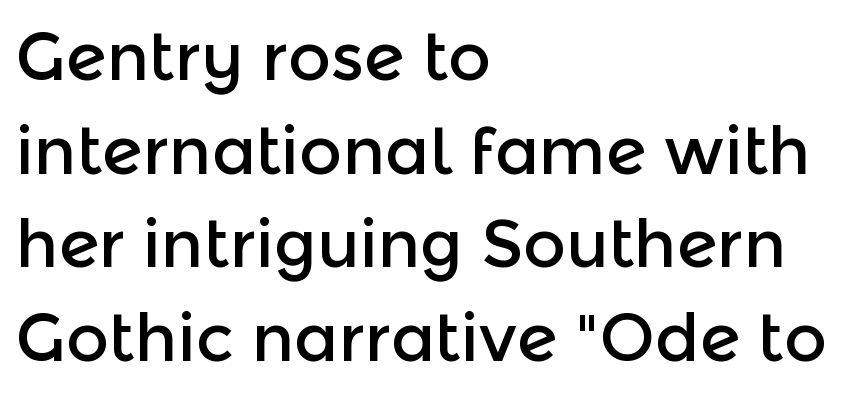
Q: Is the text italic (slanted)? A: No, it is upright.
Q: Is the typeface a serif or a sans-serif typeface? A: Sans-serif.
Q: Is the text underlined? A: No.
Q: How is the paragraph aligned? A: Left-aligned.
Q: Is the spacing between letters normal or unusually wide? A: Normal.
Q: Is the spacing between lines tight, normal or loose? A: Normal.
Q: Width (condensed, normal, or wide)? A: Normal.
Q: x-height? A: Medium.
Q: Monospaced? A: No.
